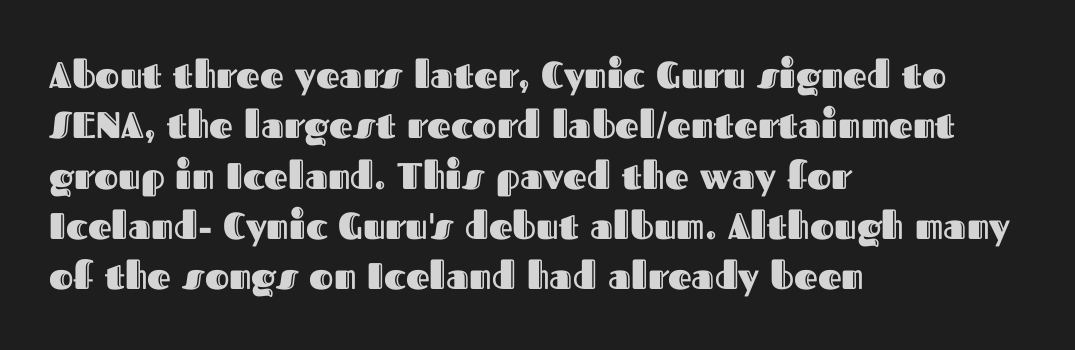
Decoration check: the copy has no underline. Alignment: flush left. Note the varied advance widths — an 'i' is clearly narrower than an 'm'. The rendering keeps characters at their native spacing. Posture: vertical. Is there much room between lines? A standard amount, neither cramped nor airy.
